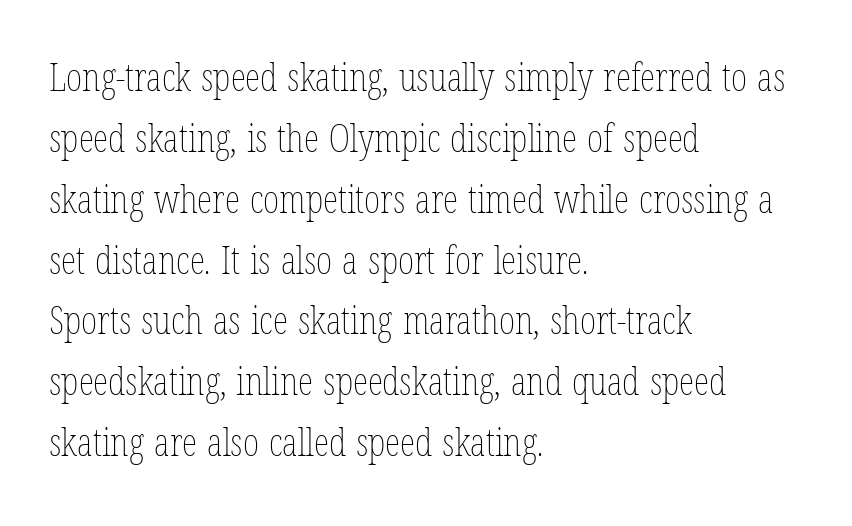
Q: Is the text bold? A: No.
Q: Is the text italic (slanted)? A: No, it is upright.
Q: Is the text underlined? A: No.
Q: How is the paragraph aligned? A: Left-aligned.
Q: Is the spacing between letters normal or unusually wide? A: Normal.
Q: Is the spacing between lines tight, normal or loose? A: Normal.
Q: Width (condensed, normal, or wide)? A: Condensed.
Q: Stroke contrast? A: Low.
Q: x-height? A: Medium.
Q: Monospaced? A: No.
